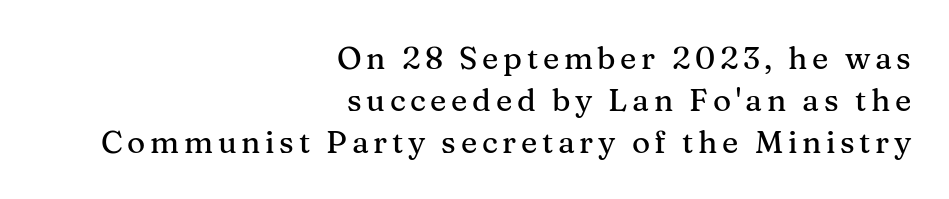
The image shows 31 px serif type, upright; set right-aligned, normal line spacing (1.35x), not underlined; medium stroke contrast and a medium x-height.
